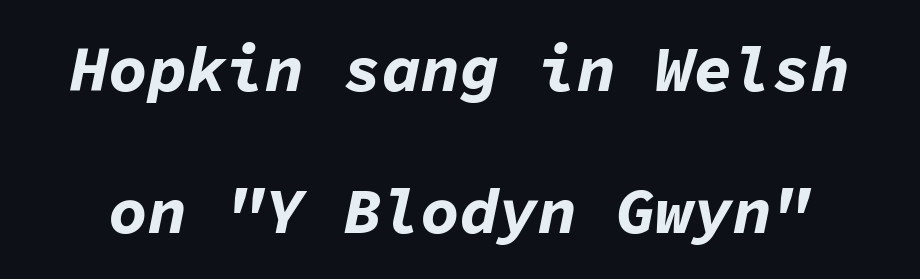
The font is running at its bold setting. Caption: standard tracking, unaltered. Lines of text with bare space underneath. You could count columns in this text — the font is strictly monospaced.
